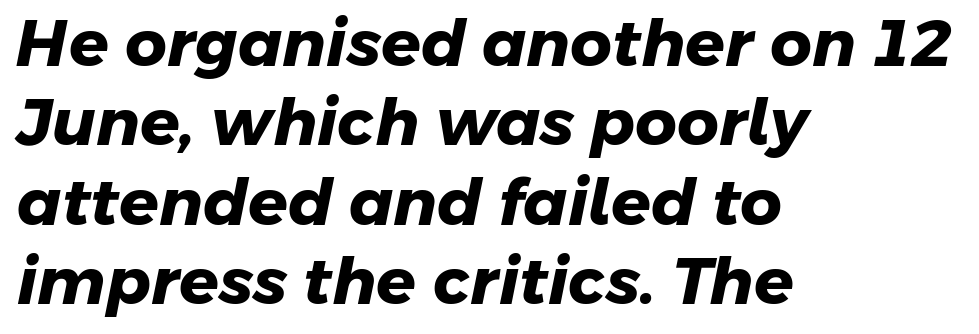
{"serif": "no", "bold": "yes", "weight": "heavy", "width": "normal", "stroke_contrast": "low", "x_height": "medium", "monospaced": "no", "underline": "no", "align": "left", "line_spacing_ratio": 1.22, "letter_spacing": "normal", "letter_spacing_em": 0.0, "glyph_px": 65}
